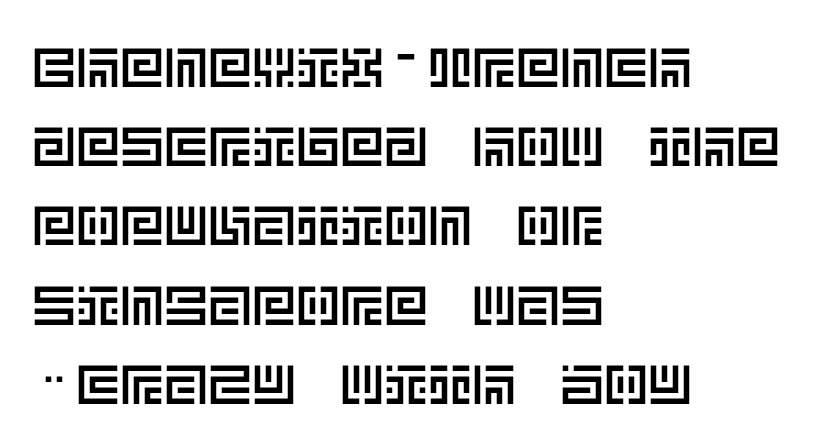
The image shows 55 px text type, upright; set left-aligned, normal line spacing (1.44x), normal letter spacing, not underlined; a large x-height.
